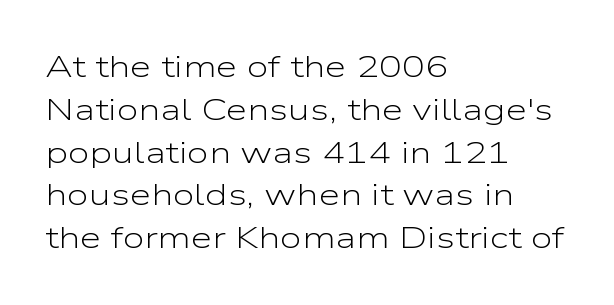
Q: Is the text bold? A: No.
Q: Is the text italic (slanted)? A: No, it is upright.
Q: Is the typeface a serif or a sans-serif typeface? A: Sans-serif.
Q: Is the text underlined? A: No.
Q: How is the paragraph aligned? A: Left-aligned.
Q: Is the spacing between letters normal or unusually wide? A: Normal.
Q: Is the spacing between lines tight, normal or loose? A: Normal.
Q: Width (condensed, normal, or wide)? A: Wide.
Q: Stroke contrast? A: Low.
Q: x-height? A: Medium.
Q: Monospaced? A: No.
